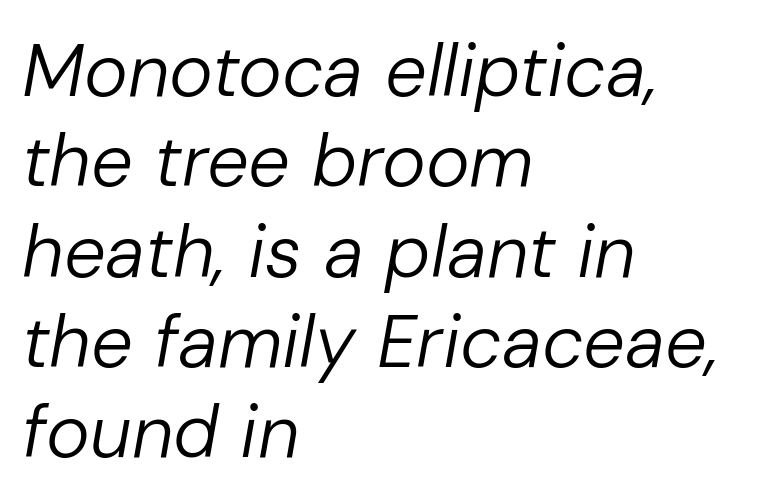
Q: Is the text bold? A: No.
Q: Is the text italic (slanted)? A: Yes, it leans right by about 10 degrees.
Q: Is the text underlined? A: No.
Q: How is the paragraph aligned? A: Left-aligned.
Q: Is the spacing between letters normal or unusually wide? A: Normal.
Q: Width (condensed, normal, or wide)? A: Normal.
Q: Stroke contrast? A: Low.
Q: x-height? A: Medium.
Q: Monospaced? A: No.
